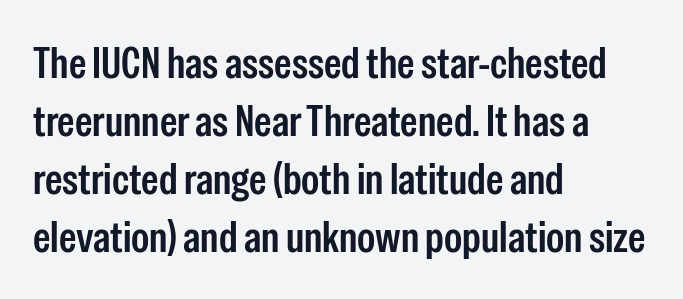
The image shows 44 px condensed sans-serif type, upright; set left-aligned, normal line spacing (1.32x), normal letter spacing, not underlined; low stroke contrast and a medium x-height.
